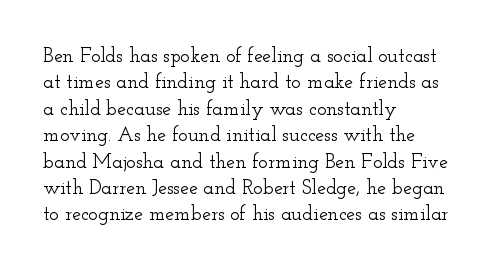
Default kerning and tracking; the words read as compact shapes. Evenly set lines give the paragraph a standard silhouette. In CSS terms this would be text-align: left. A bare baseline throughout the passage. Every character sits straight up, as roman type does.
